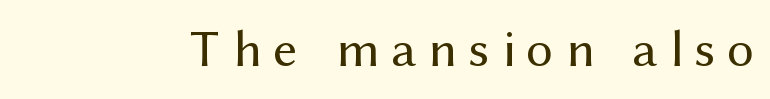
Bare-footed words on every line. Weight: regular or lighter. Each letter keeps its own natural width here, so spacing adapts to shape. Is the letter spacing exaggerated? Yes — the characters are pushed far apart.
